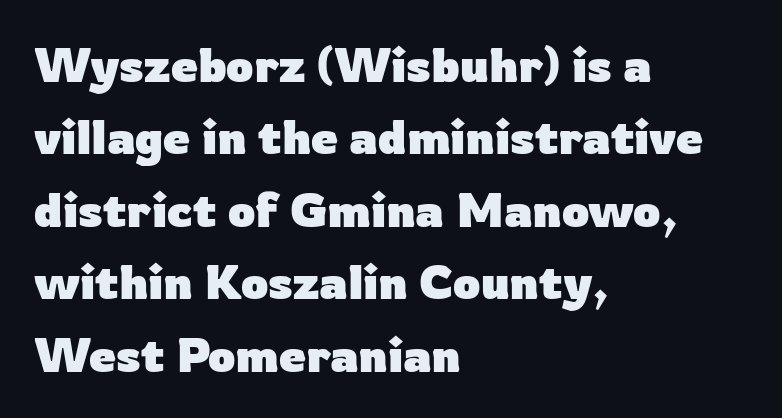
{"serif": "no", "italic": "no", "bold": "yes", "weight": "heavy", "width": "normal", "stroke_contrast": "low", "x_height": "medium", "monospaced": "no", "underline": "no", "align": "left", "line_spacing": "normal", "line_spacing_ratio": 1.51, "letter_spacing": "normal", "letter_spacing_em": 0.0, "glyph_px": 48}
